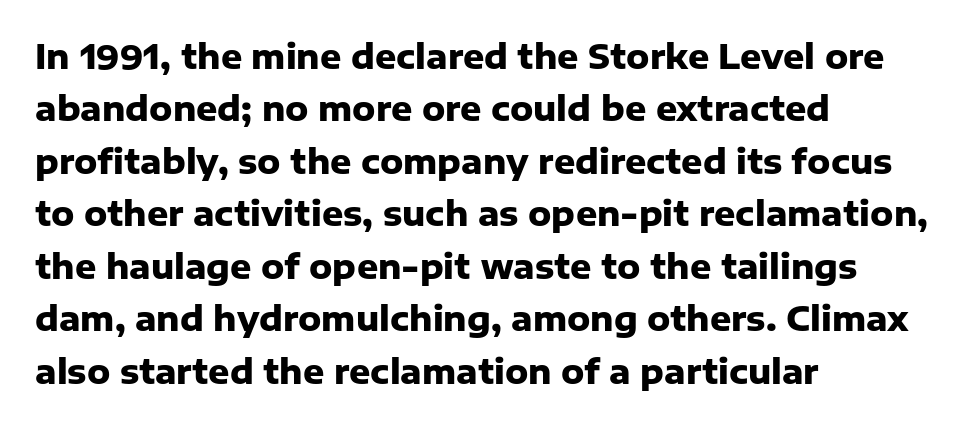
Q: Is the text bold? A: Yes.
Q: Is the text italic (slanted)? A: No, it is upright.
Q: Is the typeface a serif or a sans-serif typeface? A: Sans-serif.
Q: Is the text underlined? A: No.
Q: How is the paragraph aligned? A: Left-aligned.
Q: Is the spacing between letters normal or unusually wide? A: Normal.
Q: Is the spacing between lines tight, normal or loose? A: Normal.
Q: Width (condensed, normal, or wide)? A: Normal.
Q: Stroke contrast? A: Low.
Q: x-height? A: Medium.
Q: Monospaced? A: No.
